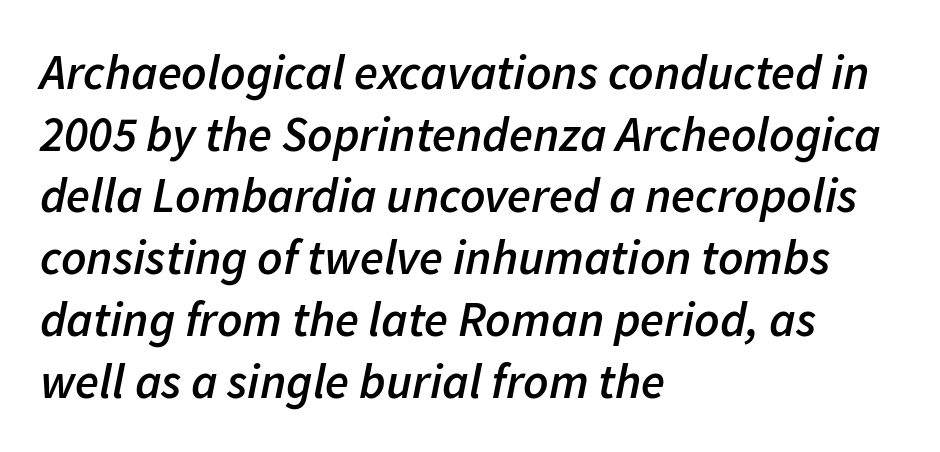
{"italic": "yes", "lean": "right", "slant_degrees": 11, "bold": "semi", "weight": "semibold", "width": "normal", "stroke_contrast": "low", "x_height": "medium", "monospaced": "no", "underline": "no", "align": "left", "line_spacing": "normal", "line_spacing_ratio": 1.26, "letter_spacing": "normal", "letter_spacing_em": 0.0, "glyph_px": 49}
